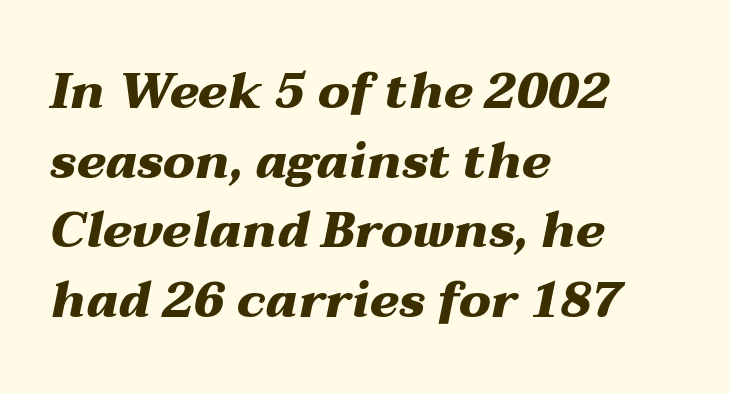
Q: Is the text bold? A: Yes.
Q: Is the text italic (slanted)? A: Yes, it leans right by about 12 degrees.
Q: Is the text underlined? A: No.
Q: How is the paragraph aligned? A: Left-aligned.
Q: Is the spacing between letters normal or unusually wide? A: Normal.
Q: Is the spacing between lines tight, normal or loose? A: Normal.
Q: Width (condensed, normal, or wide)? A: Wide.
Q: Stroke contrast? A: Medium.
Q: x-height? A: Medium.
Q: Monospaced? A: No.
